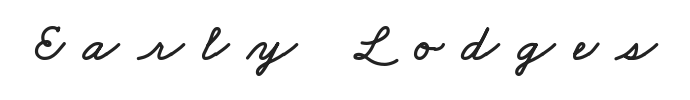
{"width": "wide", "stroke_contrast": "low", "x_height": "small", "monospaced": "no", "underline": "no", "letter_spacing": "wide", "letter_spacing_em": 0.35, "glyph_px": 53}
